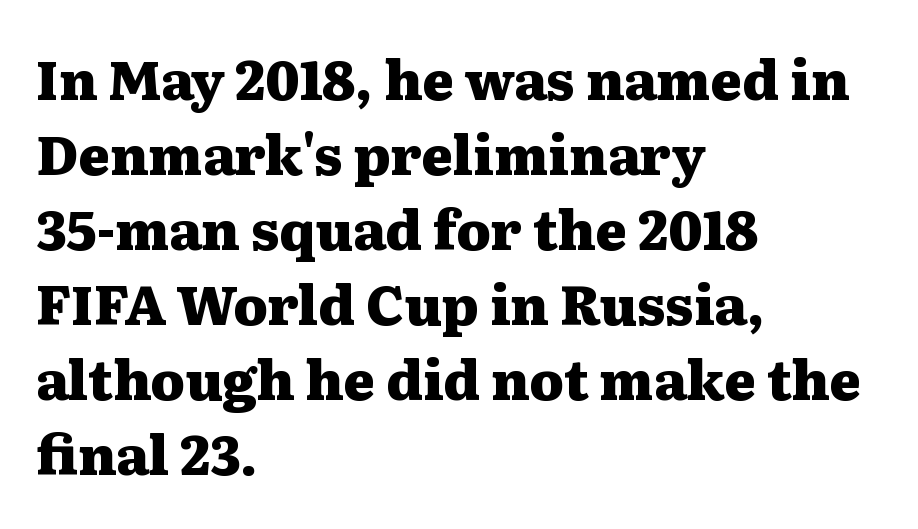
The image shows 54 px heavy, wide serif type, upright; set left-aligned, normal line spacing (1.39x), normal letter spacing, not underlined; medium stroke contrast and a medium x-height.
